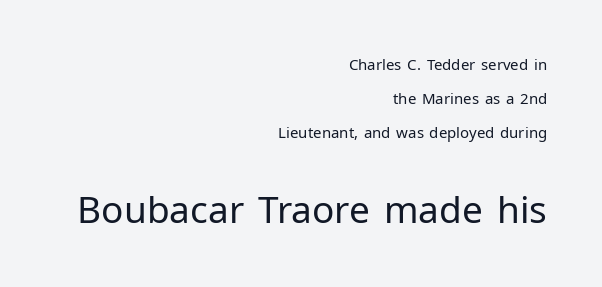
Q: Is the text bold? A: No.
Q: Is the text italic (slanted)? A: No, it is upright.
Q: Is the typeface a serif or a sans-serif typeface? A: Sans-serif.
Q: Is the text underlined? A: No.
Q: How is the paragraph aligned? A: Right-aligned.
Q: Is the spacing between letters normal or unusually wide? A: Normal.
Q: Is the spacing between lines tight, normal or loose? A: Loose.
Q: Which block of text is set in a larger size, the first (top) or the second (bottom)? A: The second (bottom) one.
Q: Width (condensed, normal, or wide)? A: Normal.
Q: Stroke contrast? A: Low.
Q: x-height? A: Medium.
Q: Monospaced? A: No.
